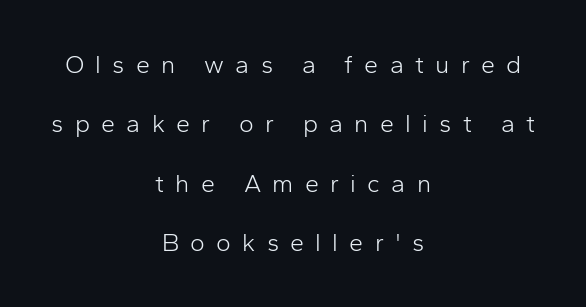
Q: Is the text bold? A: No.
Q: Is the text italic (slanted)? A: No, it is upright.
Q: Is the text underlined? A: No.
Q: How is the paragraph aligned? A: Centered.
Q: Is the spacing between letters normal or unusually wide? A: Unusually wide.
Q: Is the spacing between lines tight, normal or loose? A: Loose.
